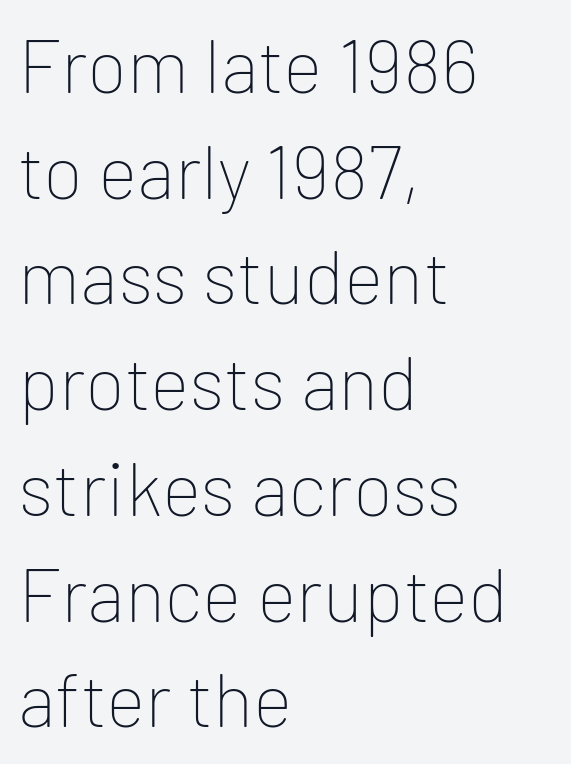
{"serif": "no", "italic": "no", "bold": "no", "weight": "thin", "width": "normal", "stroke_contrast": "low", "x_height": "medium", "monospaced": "no", "underline": "no", "align": "left", "line_spacing": "normal", "line_spacing_ratio": 1.41, "letter_spacing": "normal", "letter_spacing_em": 0.0, "glyph_px": 75}
